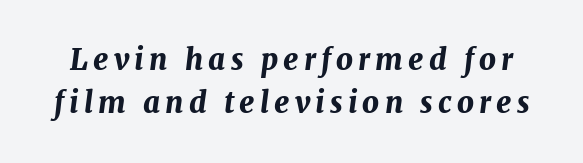
{"italic": "yes", "lean": "right", "slant_degrees": 7, "bold": "yes", "weight": "bold", "width": "normal", "stroke_contrast": "medium", "x_height": "medium", "monospaced": "no", "underline": "no", "line_spacing": "normal", "line_spacing_ratio": 1.49, "glyph_px": 29}
